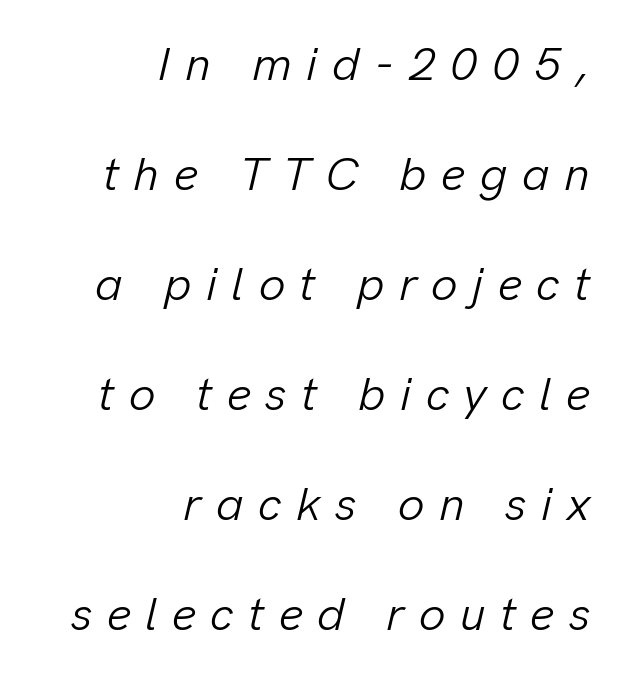
{"italic": "yes", "lean": "right", "slant_degrees": 13, "bold": "no", "weight": "light", "width": "normal", "stroke_contrast": "low", "x_height": "medium", "monospaced": "no", "underline": "no", "align": "right", "line_spacing": "loose", "line_spacing_ratio": 2.34, "letter_spacing": "wide", "letter_spacing_em": 0.31, "glyph_px": 47}
